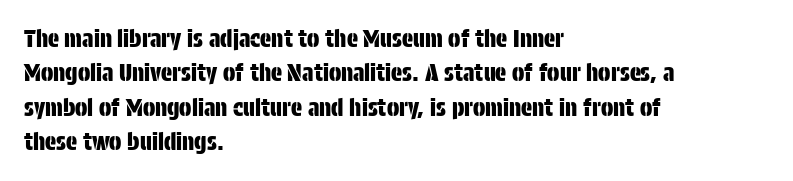
{"italic": "no", "underline": "no", "align": "left", "line_spacing": "normal", "line_spacing_ratio": 1.5, "letter_spacing": "normal", "letter_spacing_em": 0.0, "glyph_px": 23}
